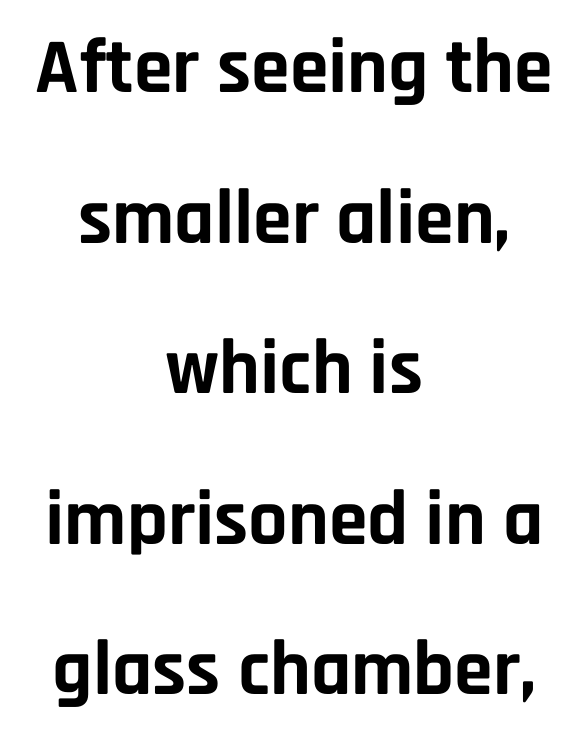
The image shows 78 px bold sans-serif type, upright; set centered, loose line spacing (1.93x), normal letter spacing, not underlined; low stroke contrast and a large x-height.
